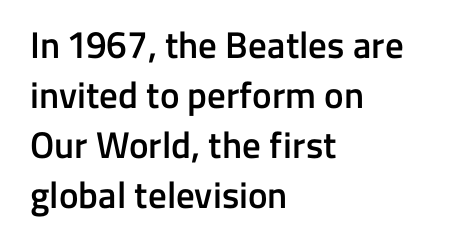
Q: Is the text bold? A: Semi-bold.
Q: Is the text italic (slanted)? A: No, it is upright.
Q: Is the typeface a serif or a sans-serif typeface? A: Sans-serif.
Q: Is the text underlined? A: No.
Q: How is the paragraph aligned? A: Left-aligned.
Q: Is the spacing between letters normal or unusually wide? A: Normal.
Q: Is the spacing between lines tight, normal or loose? A: Normal.
Q: Width (condensed, normal, or wide)? A: Normal.
Q: Stroke contrast? A: Low.
Q: x-height? A: Medium.
Q: Monospaced? A: No.
